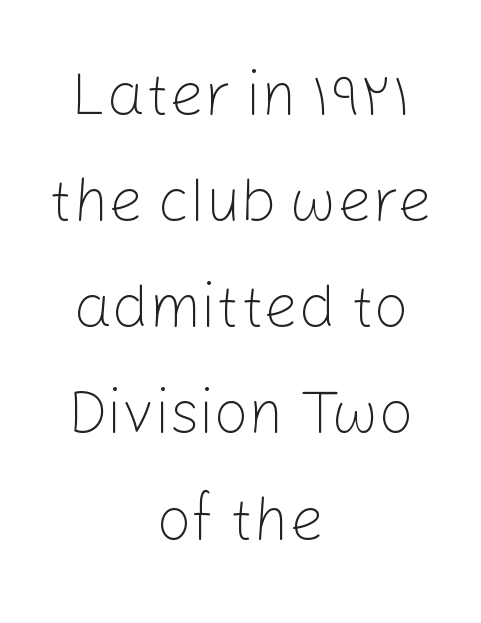
The paragraph has two soft edges and a firm central axis. The strokes carry an ordinary text weight at most. The gap between lines stays unmarked. Examine the stroke ends and you'll find no serifs. Honestly, the letter spacing is just normal — you wouldn't notice it. Is this a fixed-width face? No — the glyphs have proportional, varying widths.
